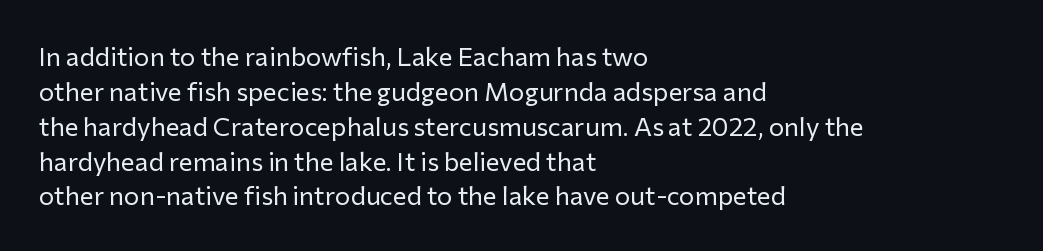
Q: Is the text bold? A: No.
Q: Is the text italic (slanted)? A: No, it is upright.
Q: Is the text underlined? A: No.
Q: How is the paragraph aligned? A: Left-aligned.
Q: Is the spacing between letters normal or unusually wide? A: Normal.
Q: Is the spacing between lines tight, normal or loose? A: Normal.
